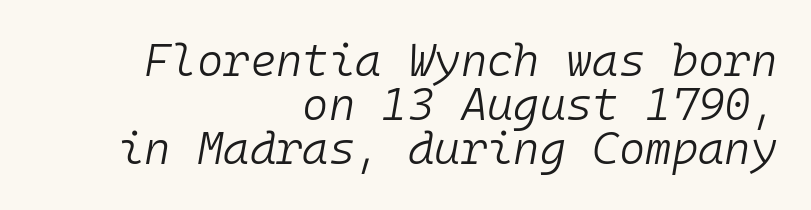
{"italic": "yes", "lean": "right", "slant_degrees": 10, "bold": "no", "weight": "light", "width": "normal", "stroke_contrast": "low", "x_height": "medium", "monospaced": "yes", "underline": "no", "align": "right", "line_spacing": "tight", "line_spacing_ratio": 0.98, "letter_spacing": "normal", "letter_spacing_em": 0.0, "glyph_px": 45}
